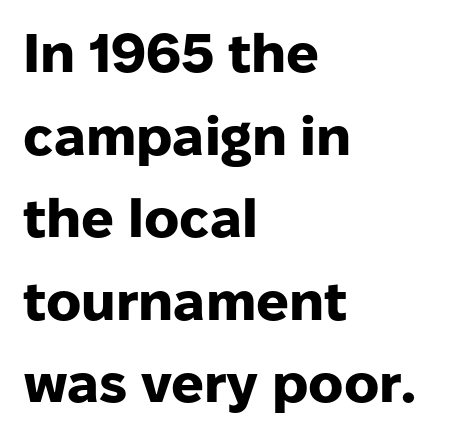
{"serif": "no", "italic": "no", "bold": "yes", "weight": "heavy", "width": "normal", "stroke_contrast": "low", "x_height": "medium", "monospaced": "no", "underline": "no", "align": "left", "line_spacing": "normal", "line_spacing_ratio": 1.53, "letter_spacing": "normal", "letter_spacing_em": 0.0, "glyph_px": 54}
